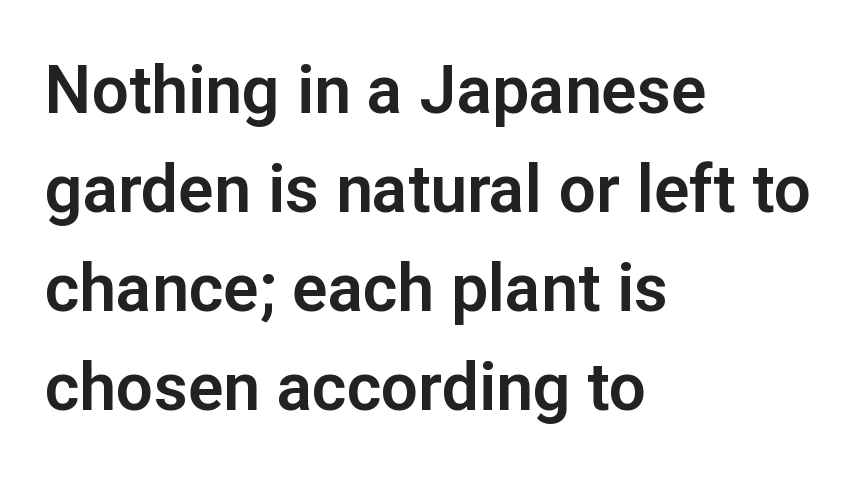
{"serif": "no", "italic": "no", "width": "normal", "stroke_contrast": "low", "x_height": "medium", "monospaced": "no", "underline": "no", "align": "left", "line_spacing": "normal", "line_spacing_ratio": 1.5, "letter_spacing": "normal", "letter_spacing_em": 0.0, "glyph_px": 66}
